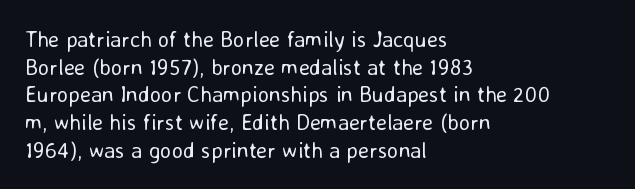
The typeface has the unassuming heft of standard copy or less. Vertical strokes here are truly vertical. A clean baseline with only descenders dipping below it. Default kerning and tracking; the words read as compact shapes.
